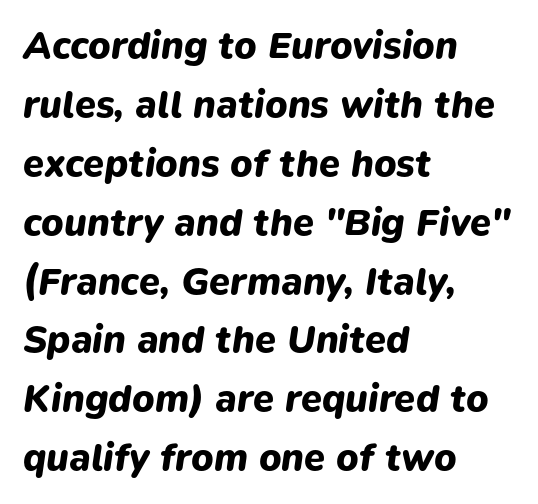
The axis of the letterforms is tilted away from vertical. The vertical gap from one line to the next is medium. Looks like regular typesetting: each glyph gets only the width it needs. The passage shown is emphatically bold. Words appear dense and cohesive because spacing is normal. The passage is arranged the way most books set body copy — flush left.
